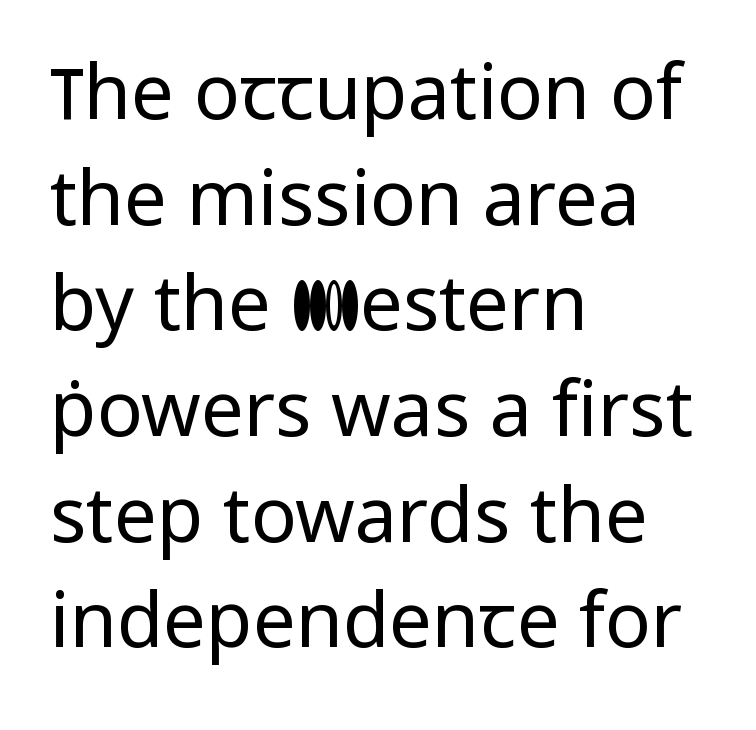
{"serif": "no", "italic": "no", "bold": "no", "weight": "regular", "width": "normal", "stroke_contrast": "low", "x_height": "medium", "monospaced": "no", "underline": "no", "align": "left", "line_spacing": "normal", "line_spacing_ratio": 1.39, "letter_spacing": "normal", "letter_spacing_em": 0.0, "glyph_px": 76}
